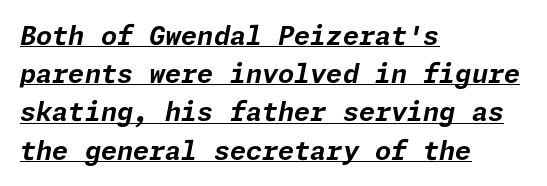
Q: Is the text bold? A: Yes.
Q: Is the text italic (slanted)? A: Yes, it leans right by about 11 degrees.
Q: Is the text underlined? A: Yes.
Q: How is the paragraph aligned? A: Left-aligned.
Q: Is the spacing between letters normal or unusually wide? A: Normal.
Q: Is the spacing between lines tight, normal or loose? A: Normal.
